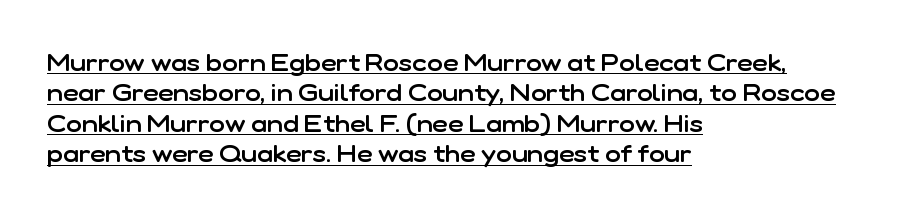
Nope, not italic — everything's standing straight. All the whitespace from short lines collects on the right. Does a line run under the words? Yes, clearly. Spacing between characters is what you'd get straight out of the box. This is the in-between weight designers call semibold or demi. The leading is moderate, giving the passage an even texture.
